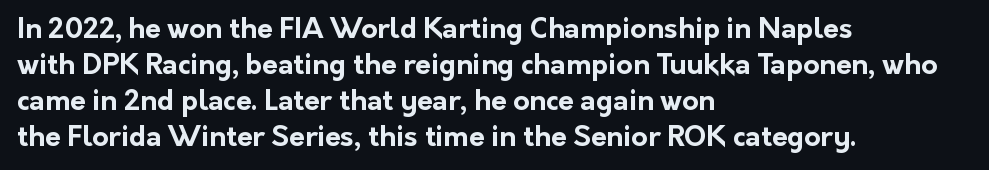
Q: Is the text bold? A: Yes.
Q: Is the text italic (slanted)? A: No, it is upright.
Q: Is the typeface a serif or a sans-serif typeface? A: Sans-serif.
Q: Is the text underlined? A: No.
Q: How is the paragraph aligned? A: Left-aligned.
Q: Is the spacing between letters normal or unusually wide? A: Normal.
Q: Is the spacing between lines tight, normal or loose? A: Normal.
Q: Width (condensed, normal, or wide)? A: Normal.
Q: Stroke contrast? A: Low.
Q: x-height? A: Medium.
Q: Monospaced? A: No.
